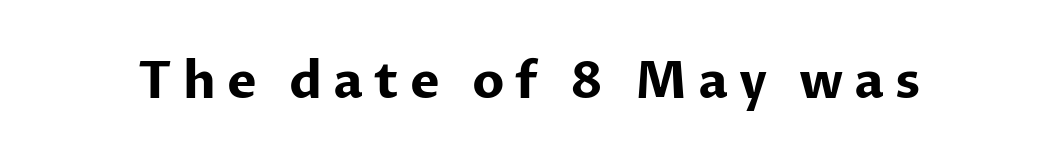
The image shows 50 px bold sans-serif type, upright; set unusually wide letter spacing (+0.22 em), not underlined; low stroke contrast and a medium x-height.
